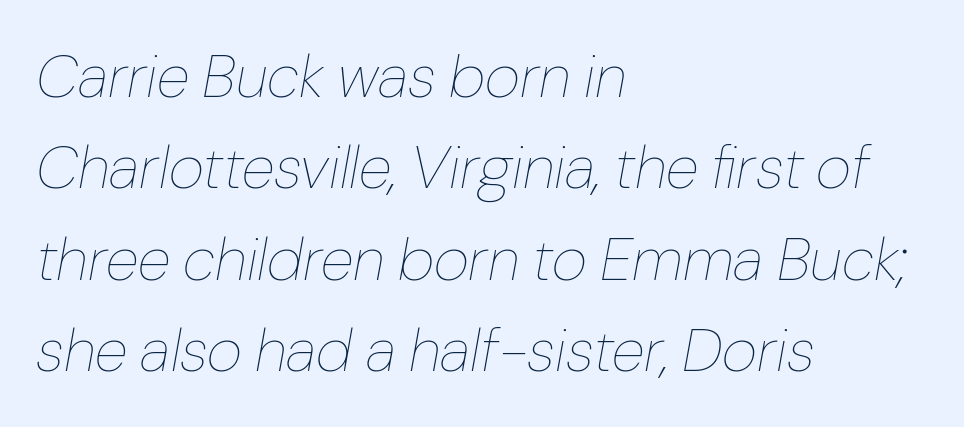
{"italic": "yes", "lean": "right", "slant_degrees": 10, "bold": "no", "weight": "thin", "width": "normal", "stroke_contrast": "low", "x_height": "medium", "monospaced": "no", "underline": "no", "align": "left", "line_spacing": "normal", "line_spacing_ratio": 1.5, "letter_spacing": "normal", "letter_spacing_em": 0.0, "glyph_px": 61}
